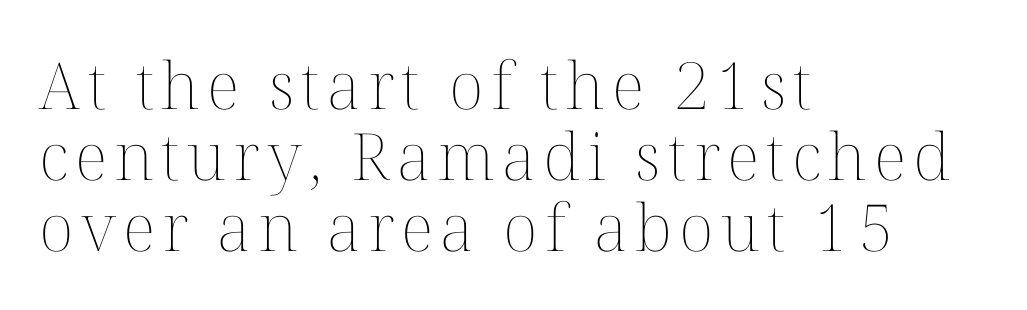
The image shows 65 px thin type, upright; set left-aligned, tight line spacing (1.09x), not underlined; medium stroke contrast and a medium x-height.
